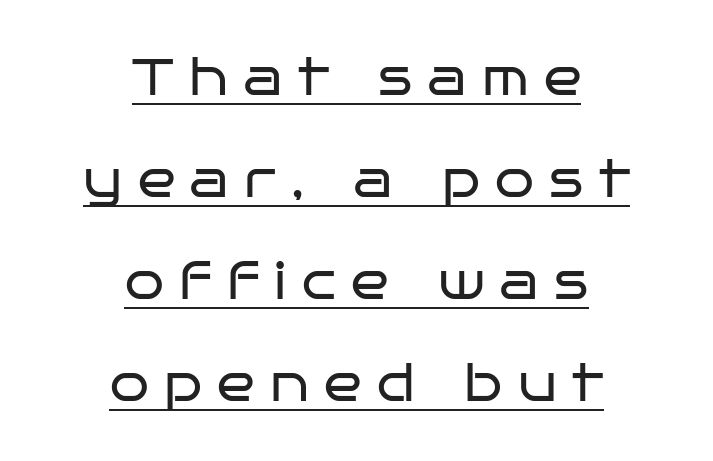
{"serif": "no", "italic": "no", "bold": "no", "weight": "regular", "width": "wide", "stroke_contrast": "low", "x_height": "large", "monospaced": "no", "underline": "yes", "align": "center", "line_spacing": "loose", "line_spacing_ratio": 2.04, "letter_spacing": "wide", "letter_spacing_em": 0.31, "glyph_px": 50}
